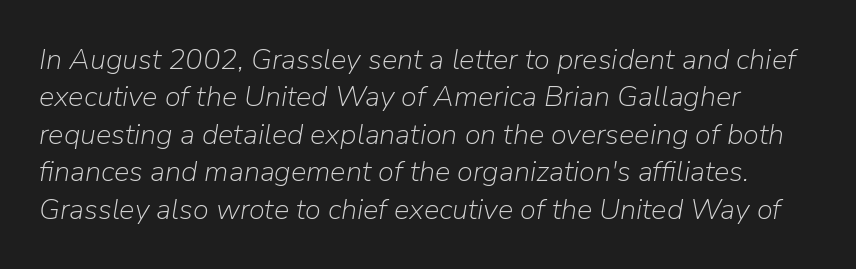
Q: Is the text bold? A: No.
Q: Is the text italic (slanted)? A: Yes, it leans right by about 9 degrees.
Q: Is the text underlined? A: No.
Q: Is the spacing between letters normal or unusually wide? A: Normal.
Q: Is the spacing between lines tight, normal or loose? A: Normal.
Q: Width (condensed, normal, or wide)? A: Normal.
Q: Stroke contrast? A: Low.
Q: x-height? A: Medium.
Q: Monospaced? A: No.
